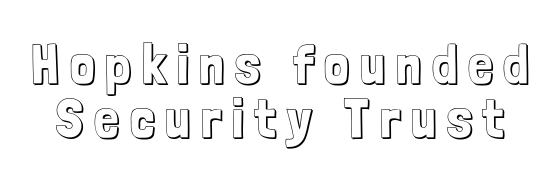
{"italic": "no", "width": "condensed", "x_height": "medium", "monospaced": "no", "underline": "no", "line_spacing": "tight", "line_spacing_ratio": 0.99, "letter_spacing": "wide", "letter_spacing_em": 0.2, "glyph_px": 55}
